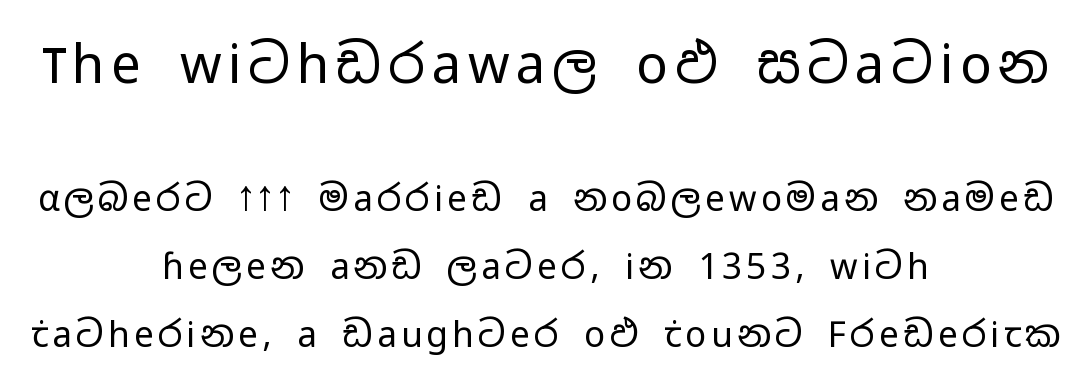
The image shows 53 px regular-weight, wide sans-serif type, upright; set centered, loose line spacing (1.95x), not underlined; the first (top) block is 1.51x larger; low stroke contrast and a medium x-height.
